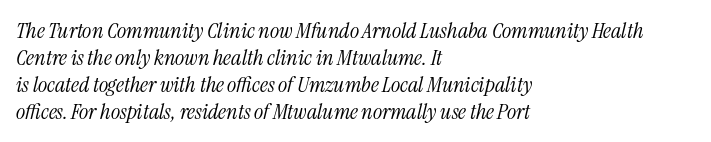
Q: Is the text bold? A: No.
Q: Is the text italic (slanted)? A: Yes, it leans right by about 13 degrees.
Q: Is the text underlined? A: No.
Q: How is the paragraph aligned? A: Left-aligned.
Q: Is the spacing between letters normal or unusually wide? A: Normal.
